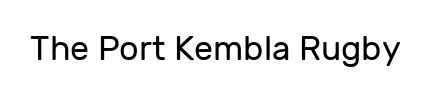
The image shows 34 px regular-weight sans-serif type, upright; set normal letter spacing, not underlined; low stroke contrast and a medium x-height.
